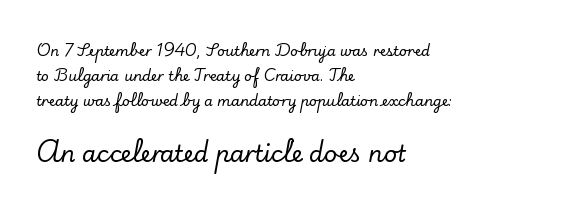
The image shows 23 px text type; set left-aligned, line spacing 1.78x, normal letter spacing, not underlined; the second (bottom) block is 1.64x larger.
